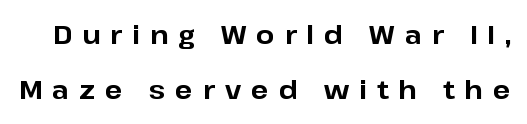
{"italic": "no", "bold": "yes", "underline": "no", "line_spacing": "loose", "line_spacing_ratio": 2.12, "letter_spacing": "wide", "letter_spacing_em": 0.38, "glyph_px": 26}
